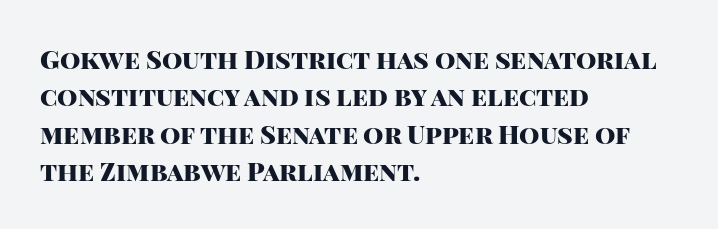
When letters stand straight like this, we call the style roman or upright. A clean baseline with only descenders dipping below it. Horizontally, the lines are justified to the leading edge only. Is there much room between lines? A standard amount, neither cramped nor airy.
